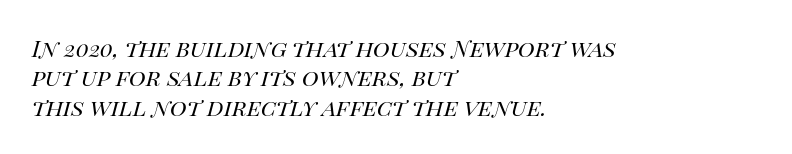
This sample keeps an unexceptional amount of space between lines. Heft: none added — not bold. Descenders are the only things crossing below the line. Which margin do the lines hug? The left one — the right edge is uneven.
